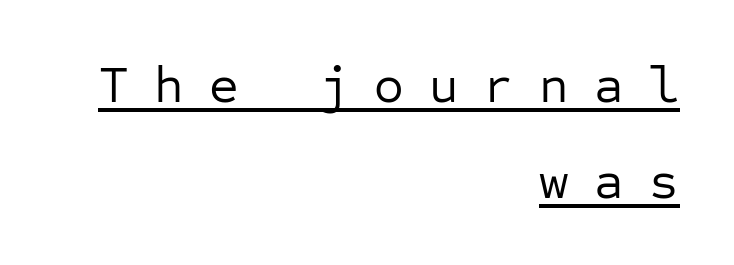
{"serif": "no", "italic": "no", "bold": "no", "weight": "regular", "width": "normal", "stroke_contrast": "low", "x_height": "medium", "monospaced": "yes", "underline": "yes", "align": "right", "line_spacing_ratio": 1.88, "letter_spacing": "wide", "letter_spacing_em": 0.5, "glyph_px": 51}
